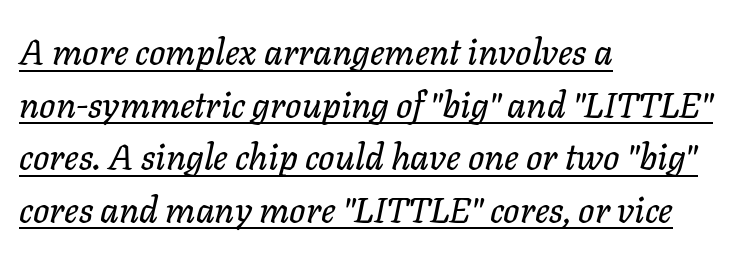
Notice how a bar underscores the lettering throughout. Looking at the ascenders, they clearly lean. Quick note: interline space is typical. A typesetter would call this proportional, since set widths differ per character. The passage is arranged the way most books set body copy — flush left.
